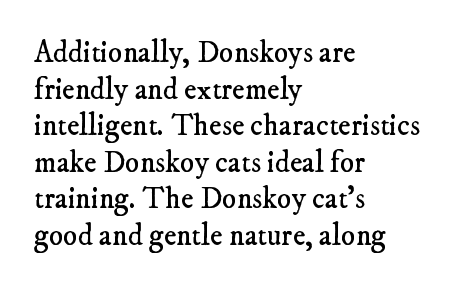
Underline: absent. Each letter keeps its own natural width here, so spacing adapts to shape. The letters sit at their default tracking, neither squeezed nor spread. Stroke terminals: seriffed. Weight: regular or lighter. Every row of glyphs begins at an identical x-position on the left.
